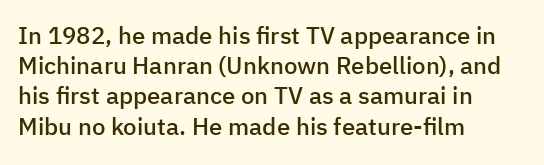
The image shows 24 px text type, upright; set left-aligned, normal line spacing (1.26x), normal letter spacing, not underlined.
